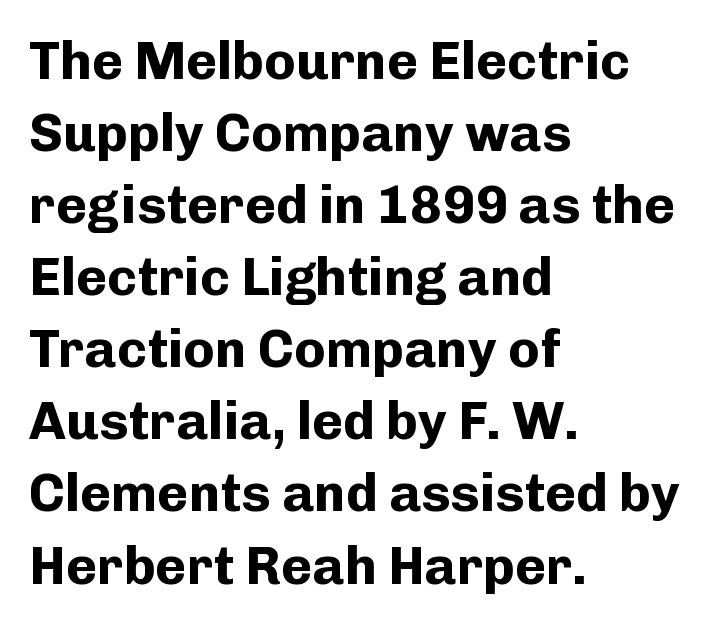
The image shows 53 px bold sans-serif type, upright; set left-aligned, normal line spacing (1.36x), normal letter spacing, not underlined; low stroke contrast and a medium x-height.
